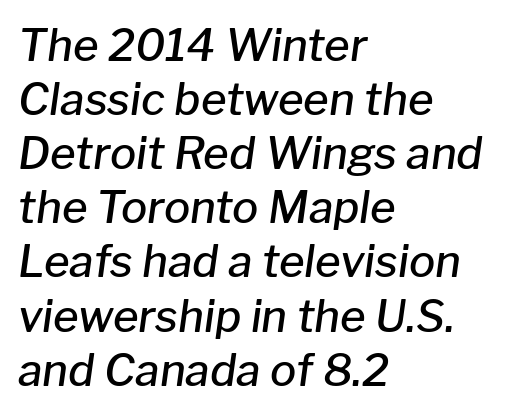
{"italic": "yes", "lean": "right", "slant_degrees": 8, "bold": "semi", "weight": "semibold", "width": "normal", "stroke_contrast": "low", "x_height": "medium", "monospaced": "no", "underline": "no", "align": "left", "line_spacing_ratio": 1.23, "letter_spacing": "normal", "letter_spacing_em": 0.0, "glyph_px": 44}
